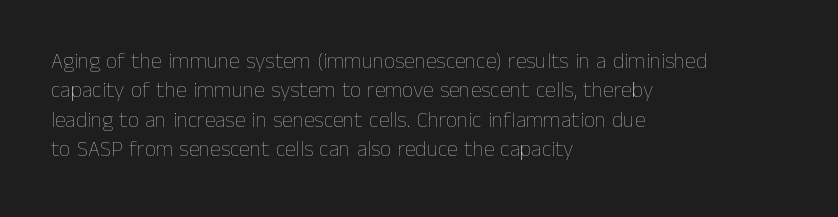
Caption: face not bold, strokes unweighted. Whoever set this chose a conventional vertical rhythm. This sample uses plain, unmodified letter spacing. The lettering stays uniformly vertical, giving the passage a roman look. Rule under the text: the space is simply empty.
